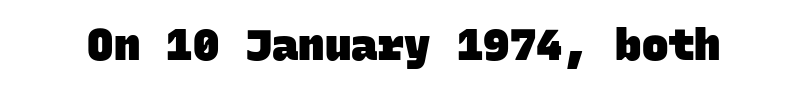
{"serif": "no", "bold": "yes", "weight": "heavy", "width": "normal", "stroke_contrast": "low", "x_height": "large", "monospaced": "yes", "underline": "no", "letter_spacing": "normal", "letter_spacing_em": 0.0, "glyph_px": 44}
